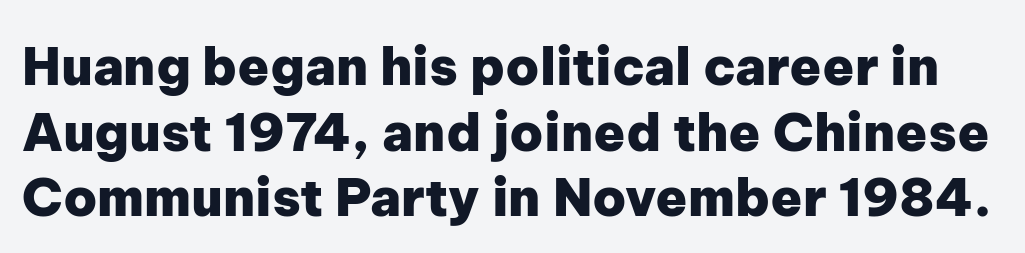
Q: Is the text bold? A: Yes.
Q: Is the text italic (slanted)? A: No, it is upright.
Q: Is the typeface a serif or a sans-serif typeface? A: Sans-serif.
Q: Is the text underlined? A: No.
Q: Is the spacing between letters normal or unusually wide? A: Normal.
Q: Is the spacing between lines tight, normal or loose? A: Normal.
Q: Width (condensed, normal, or wide)? A: Normal.
Q: Stroke contrast? A: Low.
Q: x-height? A: Medium.
Q: Monospaced? A: No.
